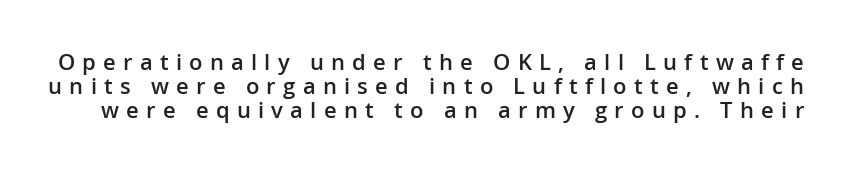
Loose tracking; the words dissolve into strings of separated letters. Does the weight exceed regular? Yes, but only to semibold. The lettering stays uniformly vertical, giving the passage a roman look. The foot of each line stays bare and open.
